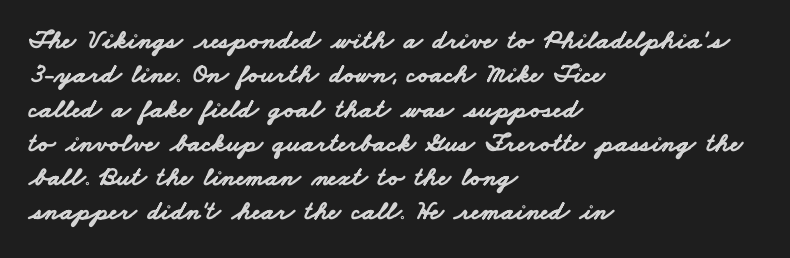
Q: Is the text bold? A: Yes.
Q: Is the text underlined? A: No.
Q: How is the paragraph aligned? A: Left-aligned.
Q: Is the spacing between letters normal or unusually wide? A: Normal.
Q: Is the spacing between lines tight, normal or loose? A: Normal.
